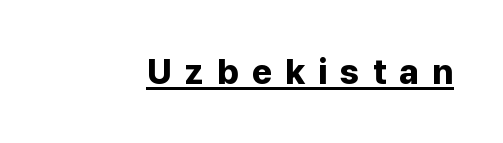
Q: Is the text bold? A: Yes.
Q: Is the text italic (slanted)? A: No, it is upright.
Q: Is the typeface a serif or a sans-serif typeface? A: Sans-serif.
Q: Is the text underlined? A: Yes.
Q: Is the spacing between letters normal or unusually wide? A: Unusually wide.
Q: Width (condensed, normal, or wide)? A: Normal.
Q: Stroke contrast? A: Low.
Q: x-height? A: Medium.
Q: Monospaced? A: No.
